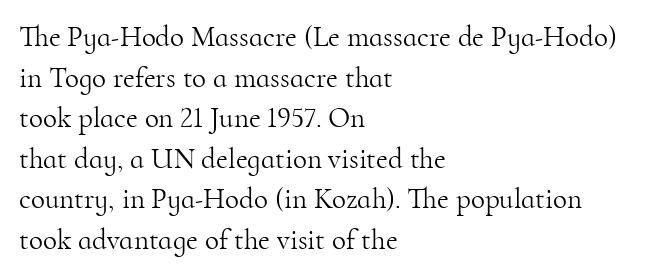
{"serif": "yes", "italic": "no", "bold": "no", "weight": "light", "width": "normal", "stroke_contrast": "high", "x_height": "small", "monospaced": "no", "underline": "no", "align": "left", "line_spacing": "normal", "line_spacing_ratio": 1.4, "letter_spacing": "normal", "letter_spacing_em": 0.0, "glyph_px": 29}
